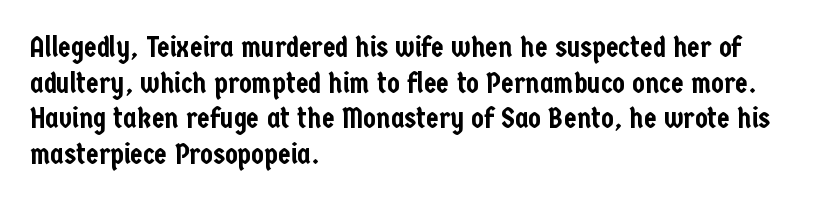
{"serif": "no", "italic": "no", "width": "condensed", "stroke_contrast": "low", "x_height": "medium", "monospaced": "no", "underline": "no", "align": "left", "line_spacing_ratio": 1.23, "letter_spacing": "normal", "letter_spacing_em": 0.0, "glyph_px": 29}
